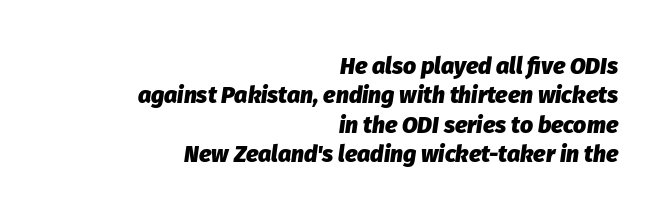
Italic? Definitely — the glyphs are oblique. These lines sit exactly where default settings would place them. Type without underlining. These lines carry a lot of weight — the face is fully bold.
